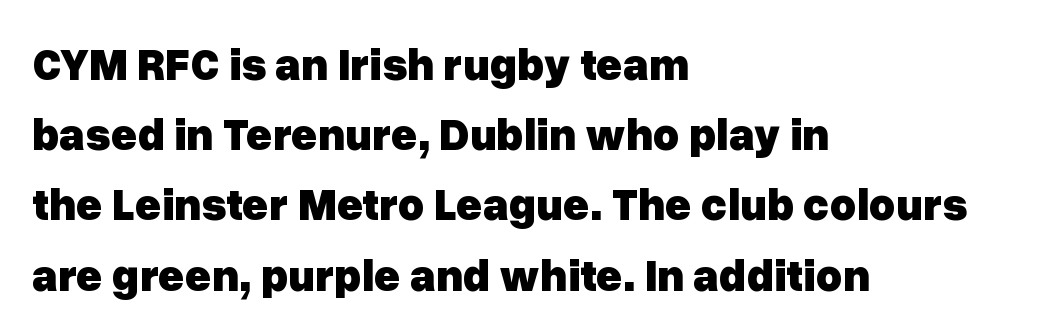
{"serif": "no", "italic": "no", "bold": "yes", "weight": "heavy", "width": "normal", "stroke_contrast": "low", "x_height": "medium", "monospaced": "no", "underline": "no", "align": "left", "line_spacing": "normal", "line_spacing_ratio": 1.56, "letter_spacing": "normal", "letter_spacing_em": 0.0, "glyph_px": 45}
